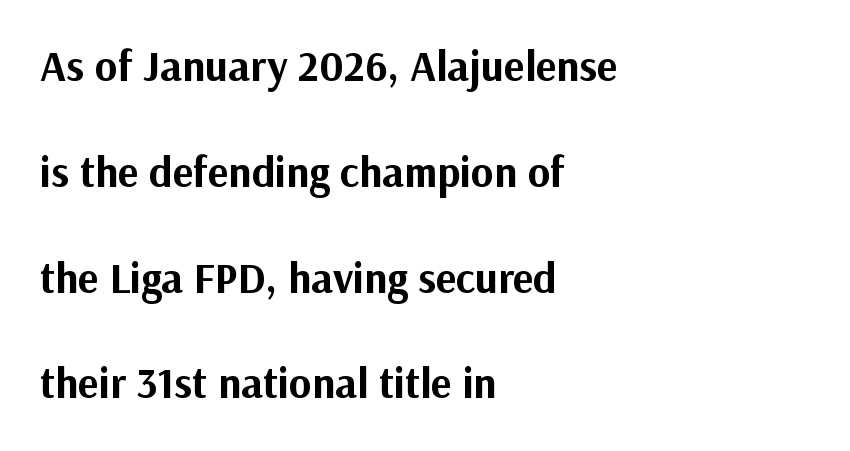
The image shows 43 px bold sans-serif type, upright; set left-aligned, loose line spacing (2.46x), normal letter spacing, not underlined; medium stroke contrast and a medium x-height.
